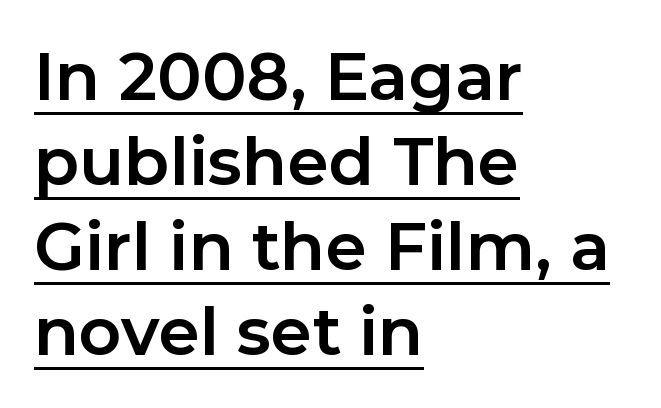
Note: no serifs on the glyphs. Caption: standard tracking, unaltered. Pretty heavy lettering here — definitely bold. This sample has the flowing, uneven cadence of proportional lettering. Typeset ragged right — the left edge is the straight one. Check the space under the baseline: a stroke is drawn there.
